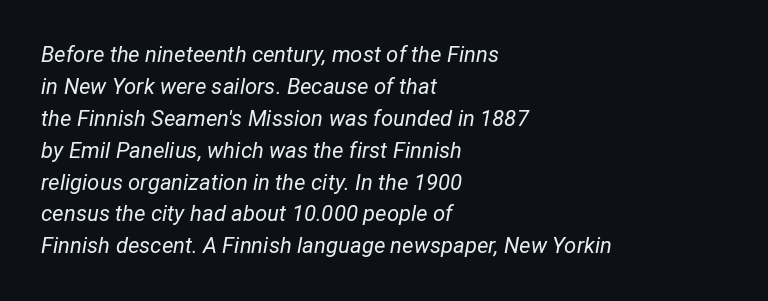
{"italic": "yes", "lean": "right", "slant_degrees": 12, "bold": "no", "underline": "no", "align": "left", "line_spacing": "normal", "line_spacing_ratio": 1.45, "letter_spacing": "normal", "letter_spacing_em": 0.0, "glyph_px": 22}
